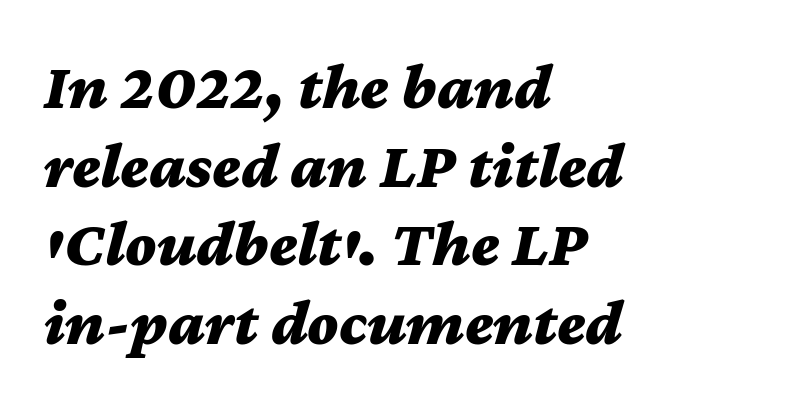
A clean baseline with only descenders dipping below it. Visually the block forms a straight wall on the left and a jagged coastline on the right. This sample has the flowing, uneven cadence of proportional lettering. The rendering applies a slant to the glyphs. These words are printed bold, with thick strokes throughout. Caption: standard tracking, unaltered.
